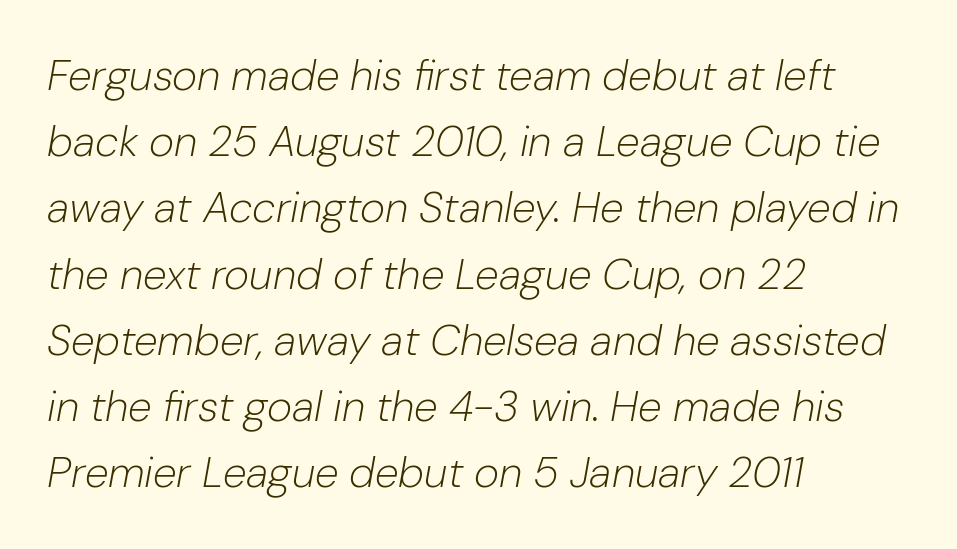
The image shows 43 px light type, italic (leaning right); set left-aligned, normal line spacing (1.54x), normal letter spacing, not underlined; low stroke contrast and a medium x-height.
